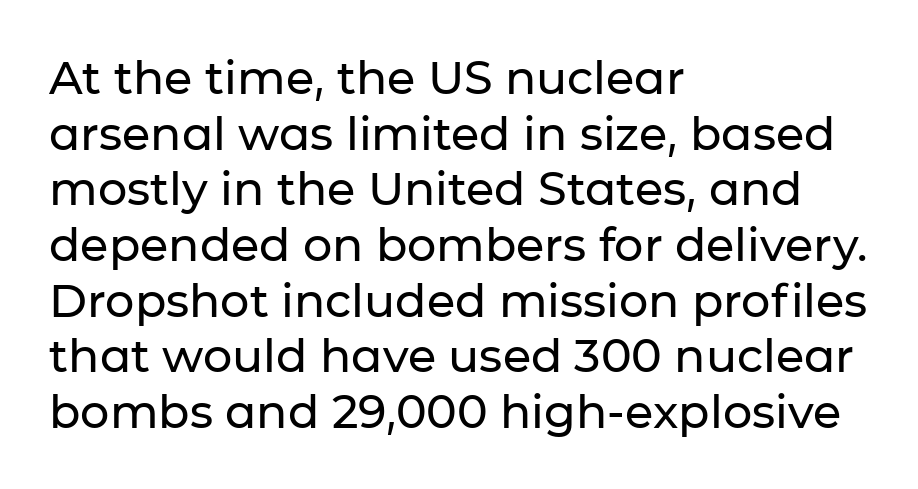
The compositor pushed each line to the left boundary. This is sans-serif lettering, the kind often seen on screens and signage. Every stem runs plumb, perpendicular to the baseline. The area under the type is left untouched.
